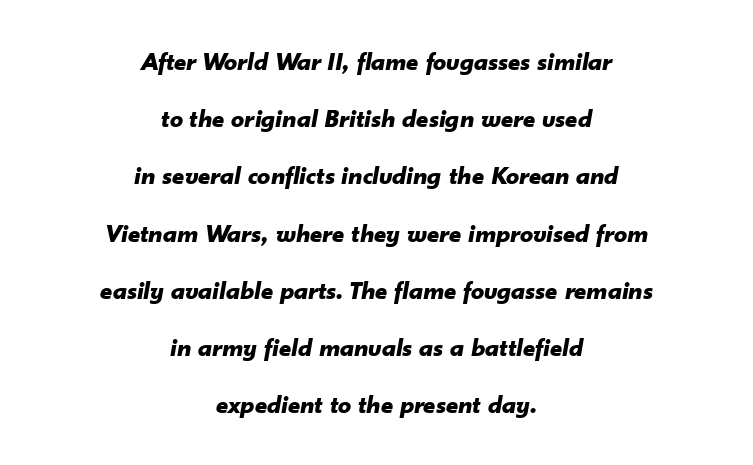
{"italic": "yes", "lean": "right", "slant_degrees": 10, "bold": "yes", "underline": "no", "align": "center", "line_spacing": "loose", "line_spacing_ratio": 2.2, "letter_spacing": "normal", "letter_spacing_em": 0.0, "glyph_px": 26}
